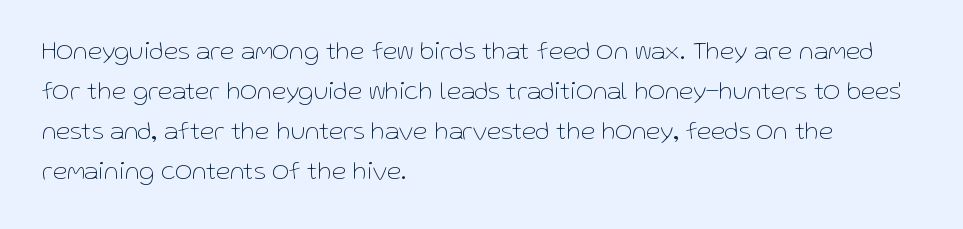
Q: Is the text bold? A: No.
Q: Is the text italic (slanted)? A: No, it is upright.
Q: Is the text underlined? A: No.
Q: How is the paragraph aligned? A: Left-aligned.
Q: Is the spacing between letters normal or unusually wide? A: Normal.
Q: Is the spacing between lines tight, normal or loose? A: Normal.
